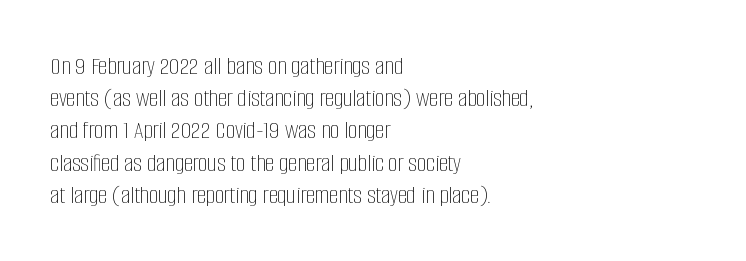
The image shows 26 px text type, upright; set left-aligned, line spacing 1.24x, normal letter spacing, not underlined.
